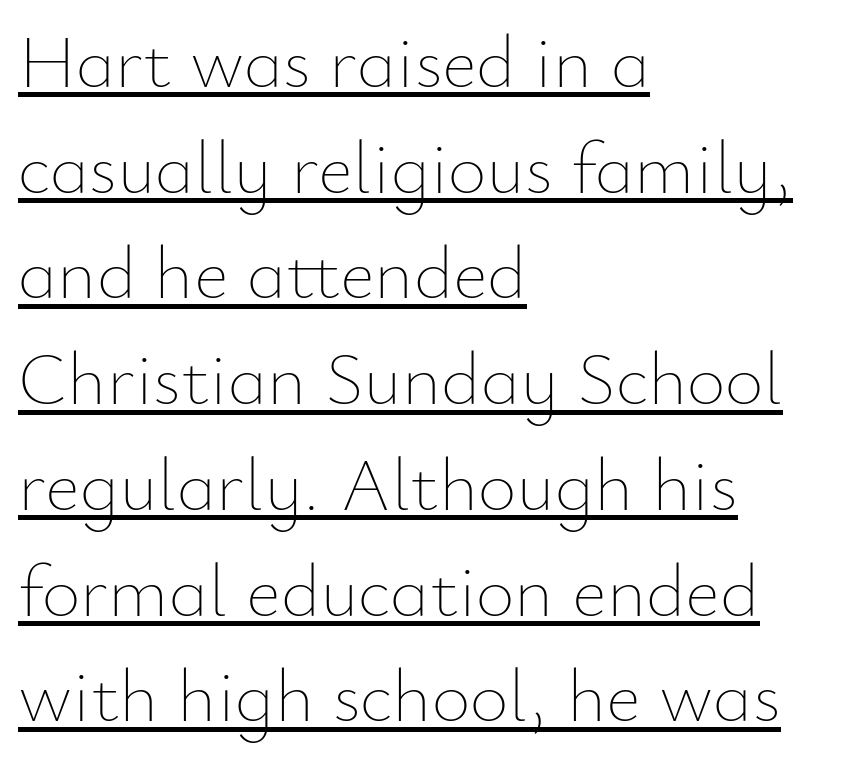
{"italic": "no", "bold": "no", "weight": "thin", "width": "normal", "stroke_contrast": "low", "x_height": "small", "monospaced": "no", "underline": "yes", "align": "left", "line_spacing": "normal", "line_spacing_ratio": 1.41, "letter_spacing": "normal", "letter_spacing_em": 0.0, "glyph_px": 75}
